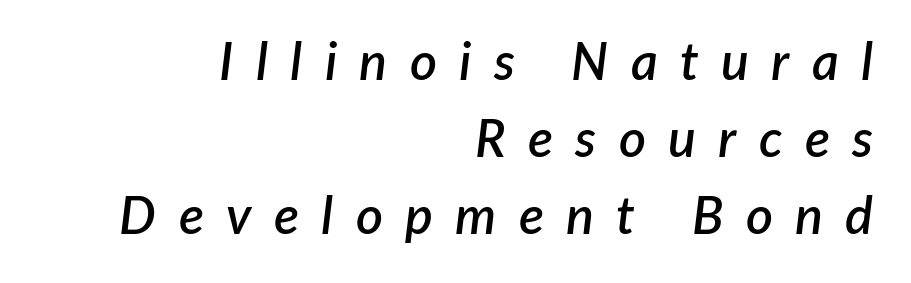
Q: Is the text bold? A: Semi-bold.
Q: Is the text italic (slanted)? A: Yes, it leans right by about 7 degrees.
Q: Is the text underlined? A: No.
Q: How is the paragraph aligned? A: Right-aligned.
Q: Is the spacing between letters normal or unusually wide? A: Unusually wide.
Q: Is the spacing between lines tight, normal or loose? A: Normal.
Q: Width (condensed, normal, or wide)? A: Normal.
Q: Stroke contrast? A: Low.
Q: x-height? A: Medium.
Q: Monospaced? A: No.
